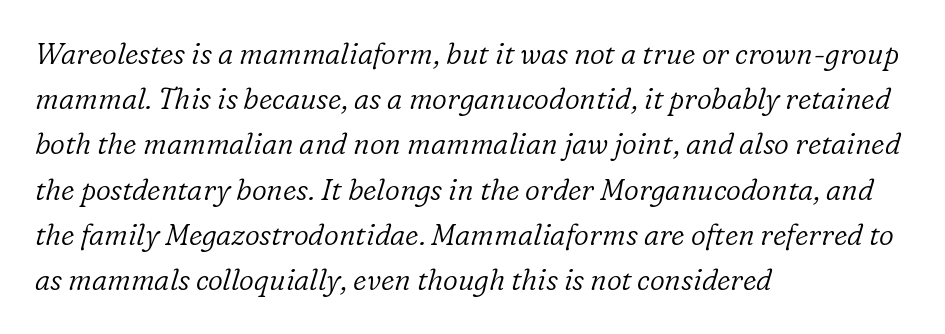
The image shows 29 px light serif type, italic (leaning right); set left-aligned, normal line spacing (1.56x), normal letter spacing, not underlined; low stroke contrast and a medium x-height.
